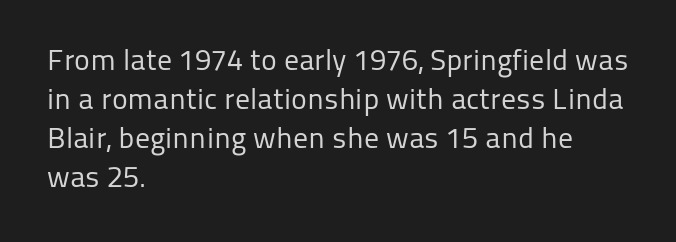
The space between consecutive lines is moderate. Letterform terminals end flat and unadorned throughout the passage. Between one letter and the next there's only the usual sliver of space. The area under the type is left untouched.
